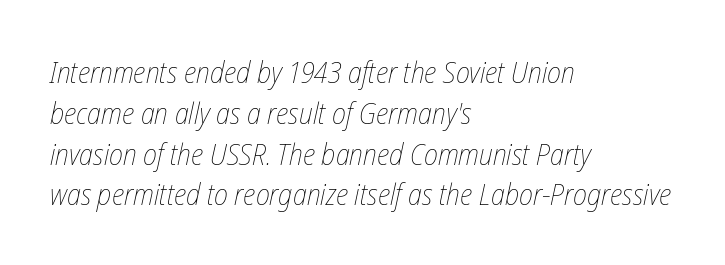
The image shows 30 px thin, condensed type, italic (leaning right); set left-aligned, normal line spacing (1.36x), normal letter spacing, not underlined; low stroke contrast and a medium x-height.
